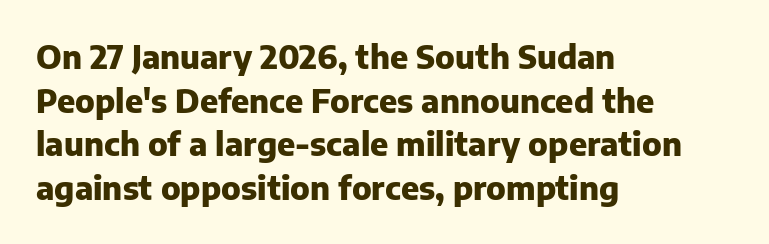
{"serif": "no", "italic": "no", "bold": "yes", "weight": "heavy", "width": "normal", "stroke_contrast": "low", "x_height": "medium", "monospaced": "no", "underline": "no", "align": "left", "line_spacing": "normal", "line_spacing_ratio": 1.36, "letter_spacing": "normal", "letter_spacing_em": 0.0, "glyph_px": 32}
